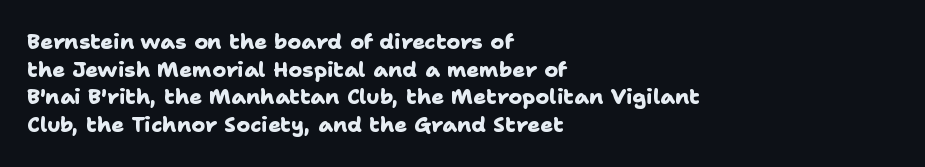
Summary of vertical rhythm: regular, with standard interline spacing. The tracking reads as untouched default to a designer's eye. The baseline area is clear. I'd describe the lettering as bold — thick and assertive. Short and long lines alike share a common starting point at left.
